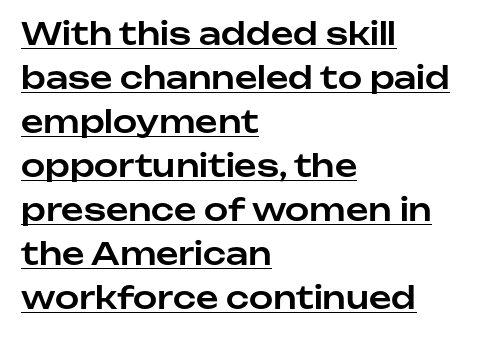
{"serif": "no", "italic": "no", "width": "normal", "stroke_contrast": "low", "x_height": "medium", "monospaced": "no", "underline": "yes", "align": "left", "line_spacing": "normal", "line_spacing_ratio": 1.42, "letter_spacing": "normal", "letter_spacing_em": 0.0, "glyph_px": 31}
